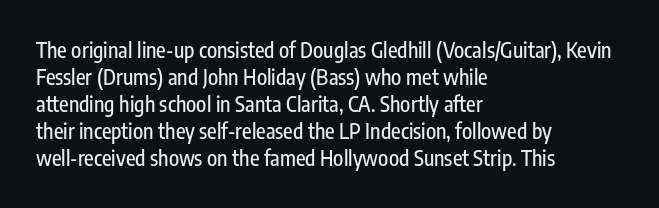
The image shows 21 px text type, upright; set left-aligned, normal line spacing (1.29x), normal letter spacing, not underlined.
